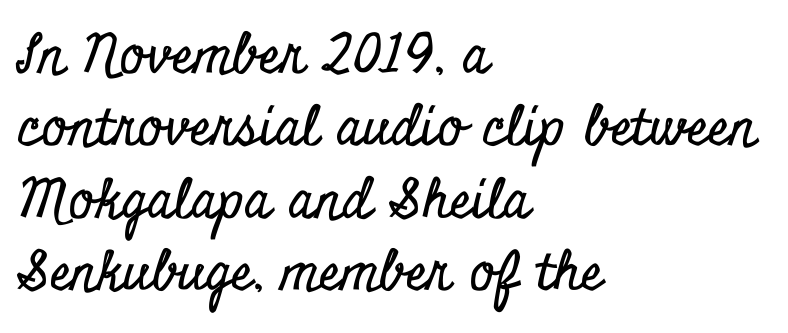
The image shows 54 px condensed serif type; set left-aligned, normal line spacing (1.34x), normal letter spacing, not underlined; low stroke contrast and a small x-height.
